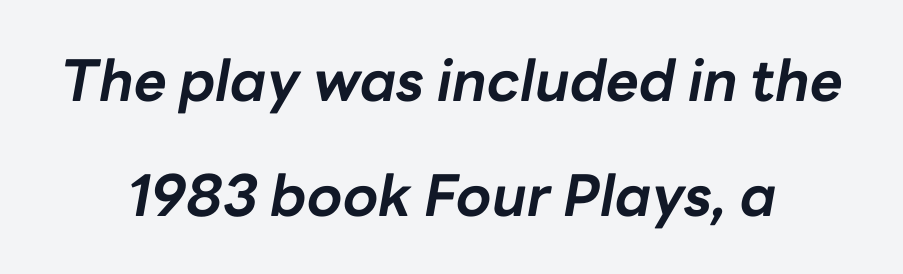
Q: Is the text bold? A: Yes.
Q: Is the text italic (slanted)? A: Yes, it leans right by about 10 degrees.
Q: Is the text underlined? A: No.
Q: How is the paragraph aligned? A: Centered.
Q: Is the spacing between letters normal or unusually wide? A: Normal.
Q: Is the spacing between lines tight, normal or loose? A: Loose.
Q: Width (condensed, normal, or wide)? A: Normal.
Q: Stroke contrast? A: Low.
Q: x-height? A: Medium.
Q: Monospaced? A: No.
